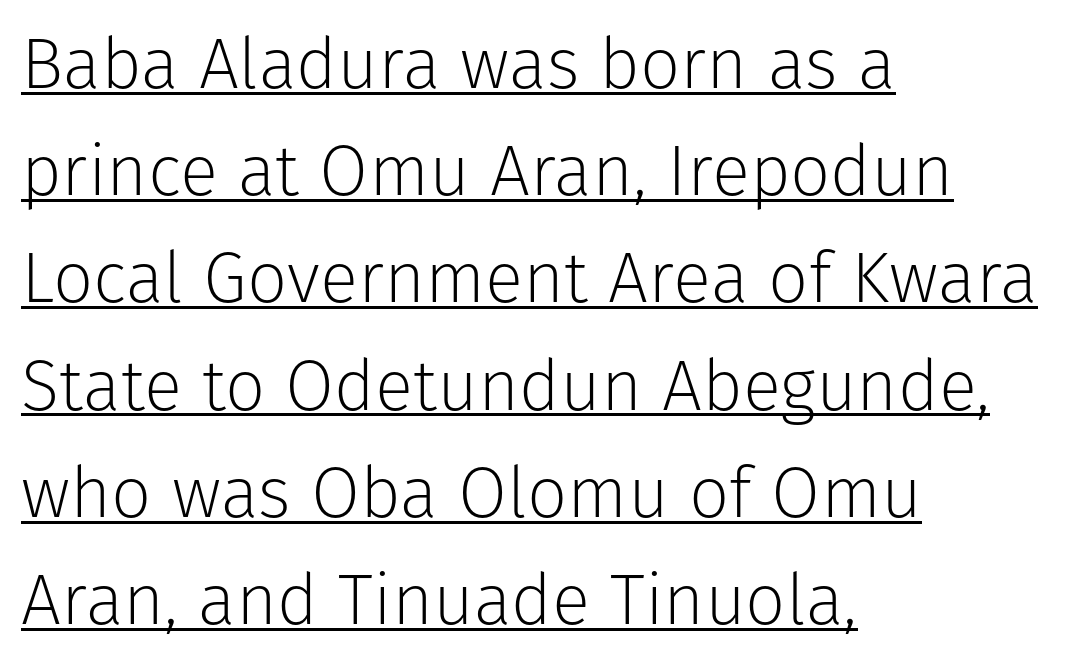
{"serif": "no", "italic": "no", "bold": "no", "weight": "light", "width": "normal", "stroke_contrast": "low", "x_height": "medium", "monospaced": "no", "underline": "yes", "align": "left", "line_spacing": "normal", "line_spacing_ratio": 1.51, "letter_spacing": "normal", "letter_spacing_em": 0.0, "glyph_px": 71}
